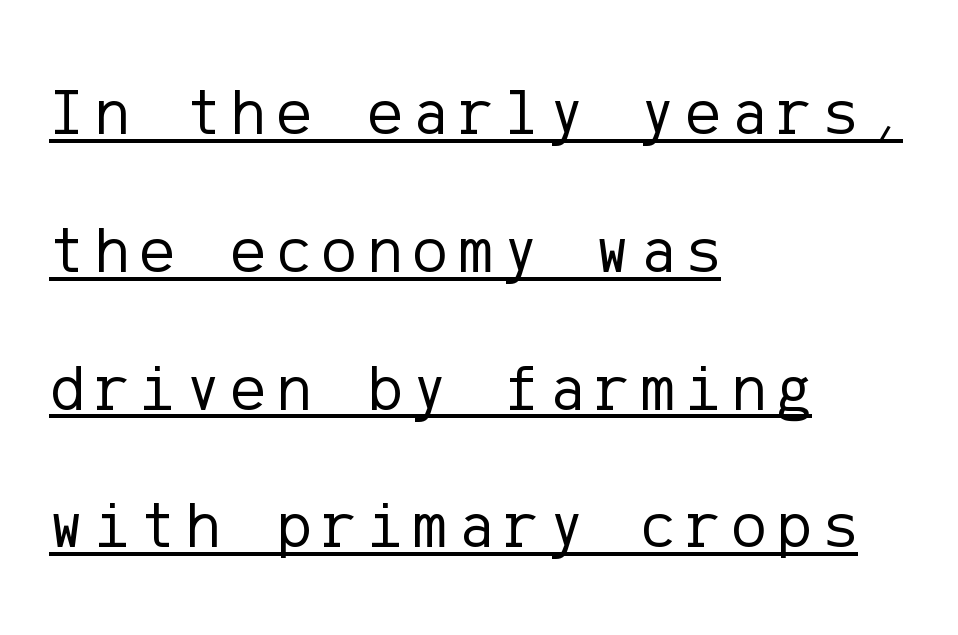
{"serif": "no", "italic": "no", "bold": "no", "weight": "regular", "width": "normal", "stroke_contrast": "low", "x_height": "medium", "underline": "yes", "align": "left", "line_spacing": "loose", "line_spacing_ratio": 2.12, "glyph_px": 65}
